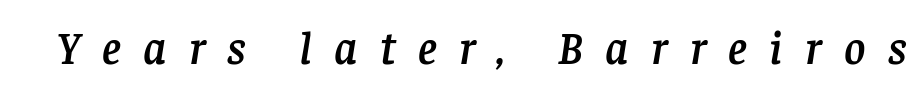
The image shows 46 px serif type, italic (leaning right); set unusually wide letter spacing (+0.49 em), not underlined; low stroke contrast and a large x-height.
